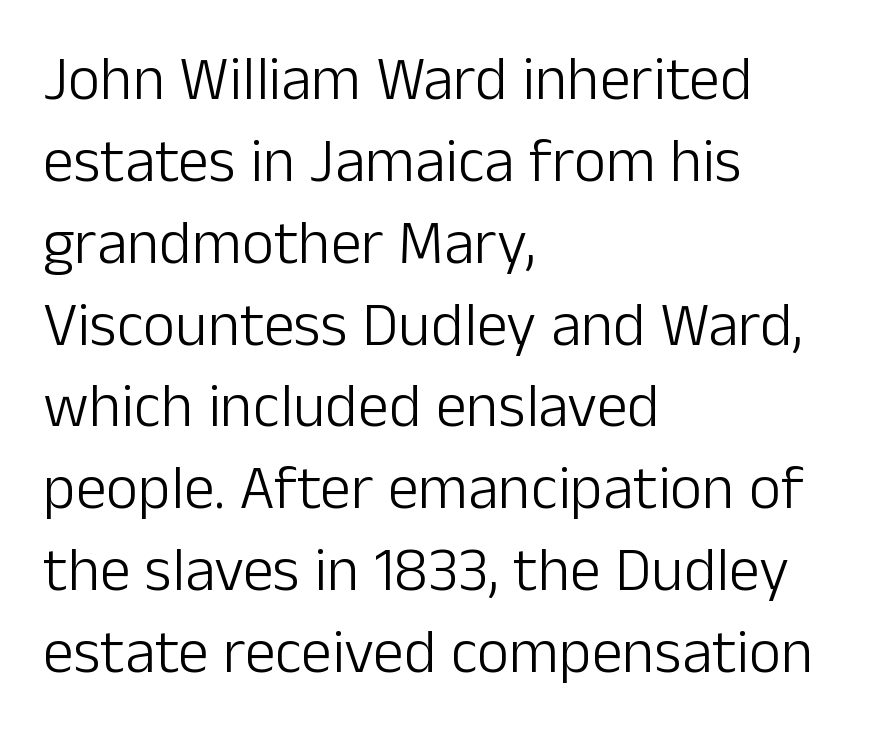
{"serif": "no", "italic": "no", "bold": "no", "weight": "light", "width": "normal", "stroke_contrast": "low", "x_height": "medium", "monospaced": "no", "underline": "no", "align": "left", "line_spacing": "normal", "line_spacing_ratio": 1.32, "letter_spacing": "normal", "letter_spacing_em": 0.0, "glyph_px": 62}
